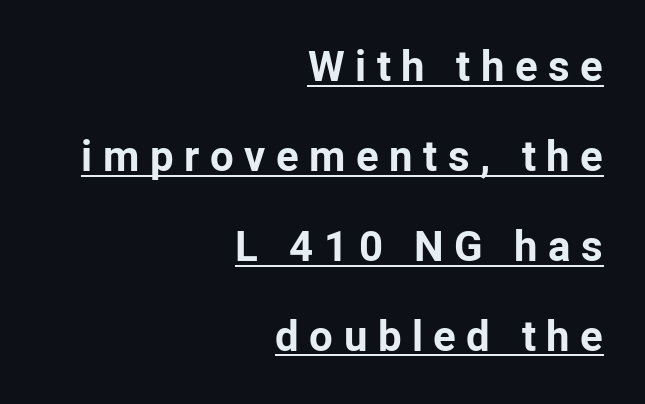
Q: Is the text bold? A: Yes.
Q: Is the text italic (slanted)? A: No, it is upright.
Q: Is the typeface a serif or a sans-serif typeface? A: Sans-serif.
Q: Is the text underlined? A: Yes.
Q: How is the paragraph aligned? A: Right-aligned.
Q: Is the spacing between letters normal or unusually wide? A: Unusually wide.
Q: Is the spacing between lines tight, normal or loose? A: Loose.
Q: Width (condensed, normal, or wide)? A: Normal.
Q: Stroke contrast? A: Low.
Q: x-height? A: Medium.
Q: Monospaced? A: No.
